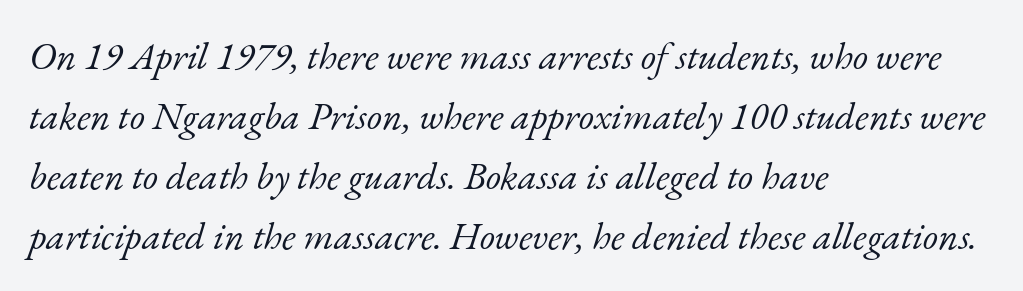
Q: Is the text bold? A: No.
Q: Is the text italic (slanted)? A: Yes, it leans right by about 17 degrees.
Q: Is the typeface a serif or a sans-serif typeface? A: Serif.
Q: Is the text underlined? A: No.
Q: How is the paragraph aligned? A: Left-aligned.
Q: Is the spacing between letters normal or unusually wide? A: Normal.
Q: Is the spacing between lines tight, normal or loose? A: Normal.
Q: Width (condensed, normal, or wide)? A: Normal.
Q: Stroke contrast? A: Low.
Q: x-height? A: Small.
Q: Monospaced? A: No.
